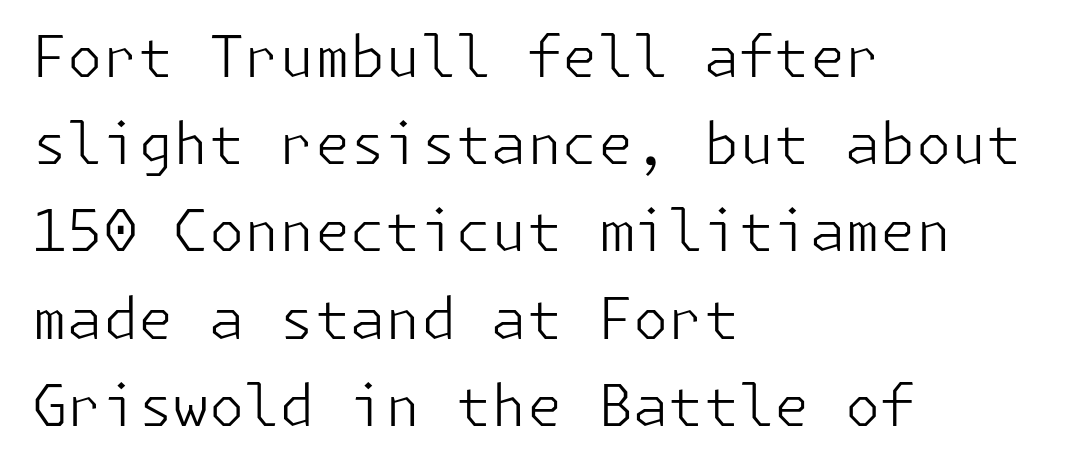
Q: Is the text bold? A: No.
Q: Is the text italic (slanted)? A: No, it is upright.
Q: Is the typeface a serif or a sans-serif typeface? A: Sans-serif.
Q: Is the text underlined? A: No.
Q: How is the paragraph aligned? A: Left-aligned.
Q: Is the spacing between letters normal or unusually wide? A: Normal.
Q: Is the spacing between lines tight, normal or loose? A: Normal.
Q: Width (condensed, normal, or wide)? A: Normal.
Q: Stroke contrast? A: Low.
Q: x-height? A: Medium.
